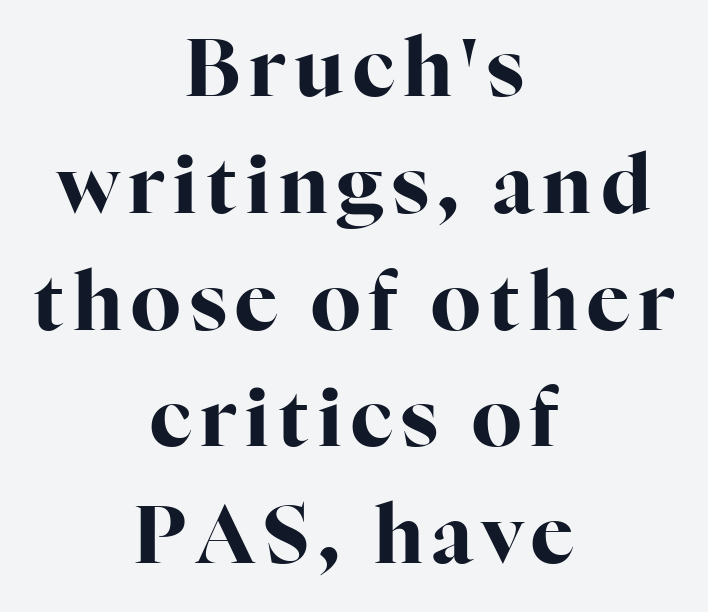
Quick note: not italic, upright. Caption: multi-line text, centered on the measure. Typographic density is high because the face is bold. Note the varied advance widths — an 'i' is clearly narrower than an 'm'. Lines of text with bare space underneath. The letters carry serifs — small finishing strokes at the ends of their stems.
